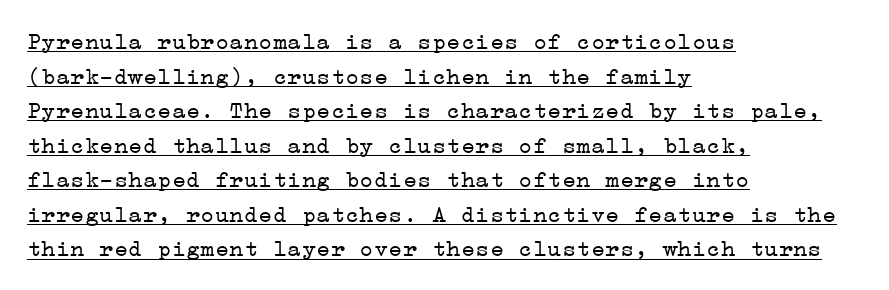
{"italic": "no", "bold": "no", "underline": "yes", "align": "left", "line_spacing": "normal", "line_spacing_ratio": 1.44, "letter_spacing": "normal", "letter_spacing_em": 0.0, "glyph_px": 24}
